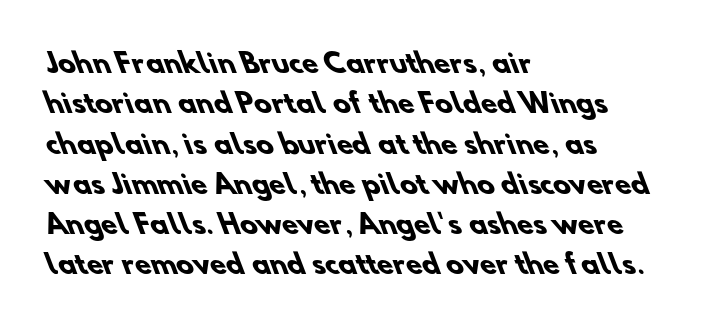
The image shows 26 px bold type; set left-aligned, normal line spacing (1.55x), normal letter spacing, not underlined.
